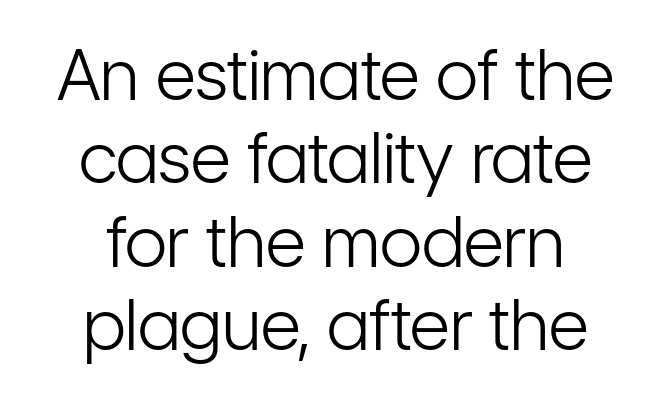
The image shows 70 px light, condensed sans-serif type, upright; set centered, line spacing 1.19x, normal letter spacing, not underlined; low stroke contrast and a medium x-height.
